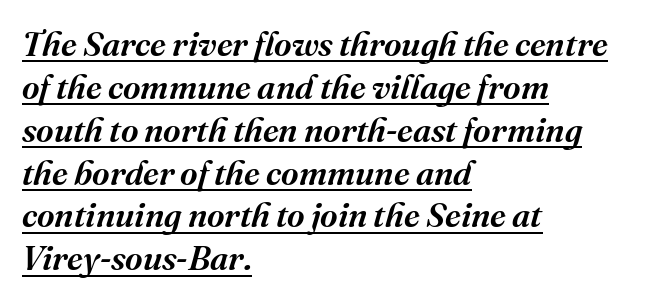
Q: Is the text italic (slanted)? A: Yes, it leans right by about 16 degrees.
Q: Is the typeface a serif or a sans-serif typeface? A: Serif.
Q: Is the text underlined? A: Yes.
Q: How is the paragraph aligned? A: Left-aligned.
Q: Is the spacing between letters normal or unusually wide? A: Normal.
Q: Is the spacing between lines tight, normal or loose? A: Normal.
Q: Width (condensed, normal, or wide)? A: Normal.
Q: Stroke contrast? A: Medium.
Q: x-height? A: Medium.
Q: Monospaced? A: No.
